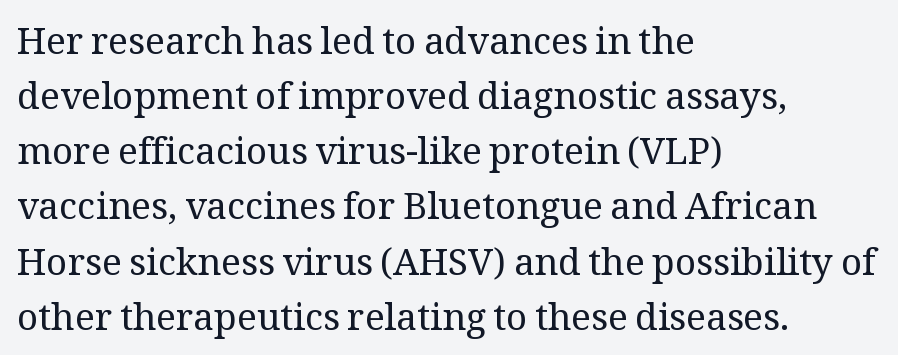
The image shows 37 px regular-weight serif type, upright; set left-aligned, normal line spacing (1.49x), normal letter spacing, not underlined; medium stroke contrast and a medium x-height.
